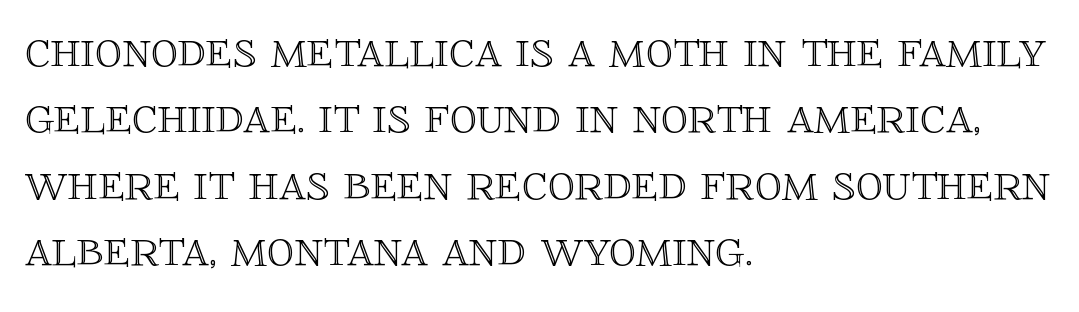
{"italic": "no", "width": "normal", "x_height": "large", "monospaced": "no", "underline": "no", "align": "left", "line_spacing_ratio": 1.23, "letter_spacing": "normal", "letter_spacing_em": 0.0, "glyph_px": 54}
